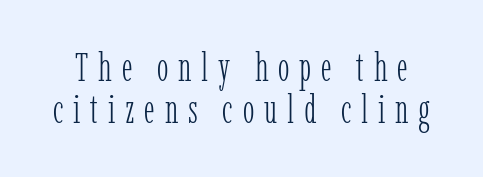
The image shows 39 px light, condensed serif type, upright; set tight line spacing (1.08x), unusually wide letter spacing (+0.25 em), not underlined; low stroke contrast and a medium x-height.
